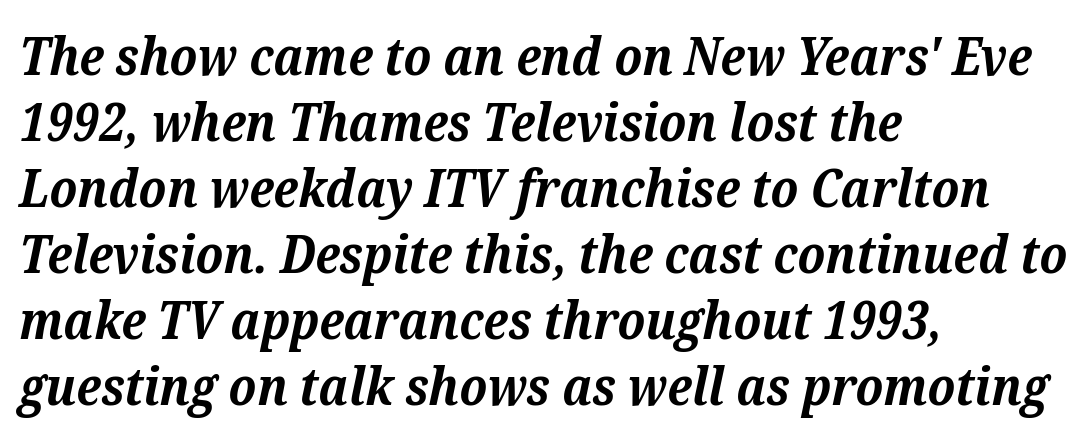
The image shows 52 px bold serif type, italic (leaning right); set left-aligned, normal line spacing (1.27x), normal letter spacing, not underlined; medium stroke contrast and a medium x-height.
